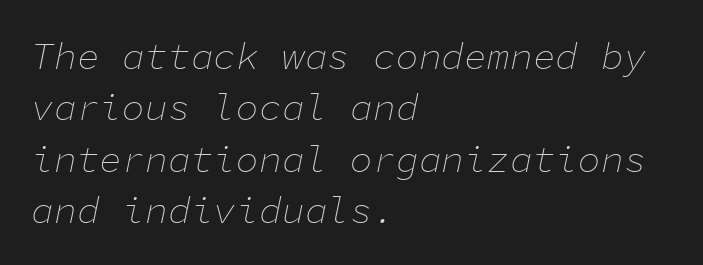
Each new line begins a customary step beneath the previous one. The tracking reads as untouched default to a designer's eye. Each letter, wide or thin by design, is forced into the same width here. Posture: slanted. Where is the straight margin? On the left. Think standard paragraph weight, or any step lighter than that.
